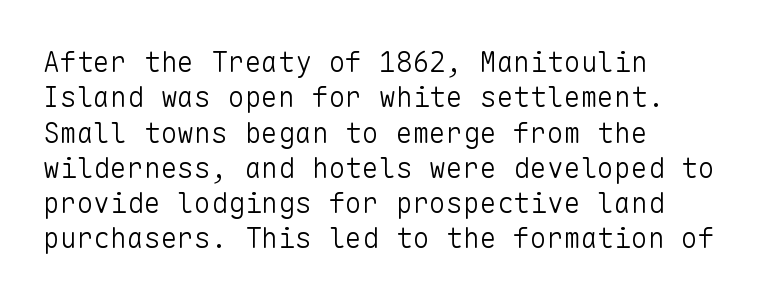
No italicization has been applied; the sample stays upright. The typeface chosen for these lines omits serifs. The block of text has a typical density, with ordinary space between rows. Type without underlining. Each stroke keeps to a modest, everyday thickness or less. Does the copy run flush right? No — it runs flush left.
